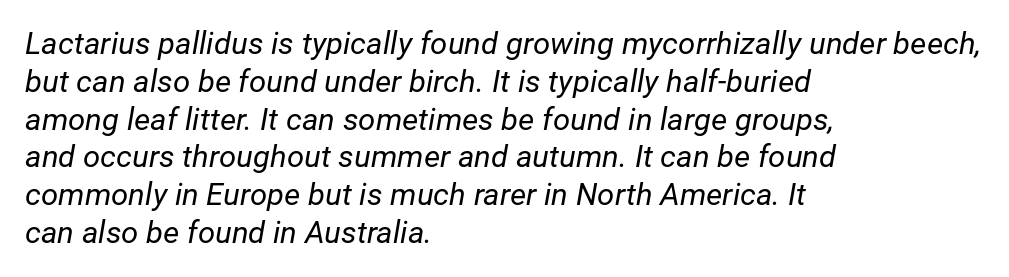
The image shows 31 px regular-weight type, italic (leaning right); set left-aligned, line spacing 1.22x, normal letter spacing, not underlined; low stroke contrast and a medium x-height.
